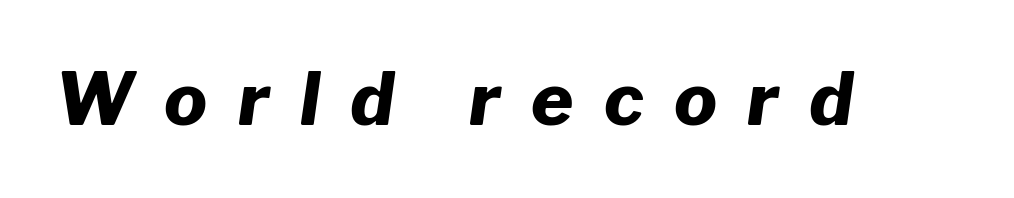
Q: Is the text bold? A: Yes.
Q: Is the text italic (slanted)? A: Yes, it leans right by about 8 degrees.
Q: Is the text underlined? A: No.
Q: Is the spacing between letters normal or unusually wide? A: Unusually wide.
Q: Width (condensed, normal, or wide)? A: Normal.
Q: Stroke contrast? A: Low.
Q: x-height? A: Medium.
Q: Monospaced? A: No.
